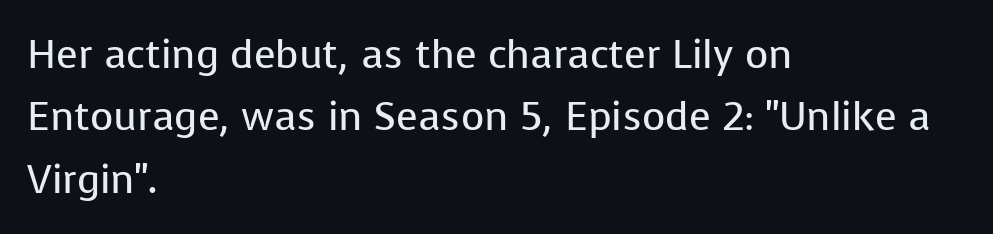
{"serif": "no", "italic": "no", "bold": "no", "weight": "regular", "width": "normal", "stroke_contrast": "low", "x_height": "medium", "monospaced": "no", "underline": "no", "align": "left", "line_spacing": "normal", "line_spacing_ratio": 1.56, "letter_spacing": "normal", "letter_spacing_em": 0.0, "glyph_px": 40}
